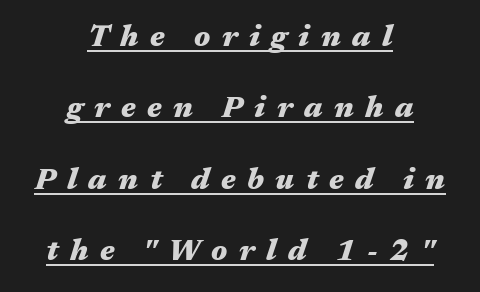
Weight: bold. One glance says open: line gaps are wider than usual. Character widths vary here, with narrow letters taking less room than wide ones. The horizontal fit of the characters is loose and conspicuously gappy. Italic: yes, the glyphs are oblique.
